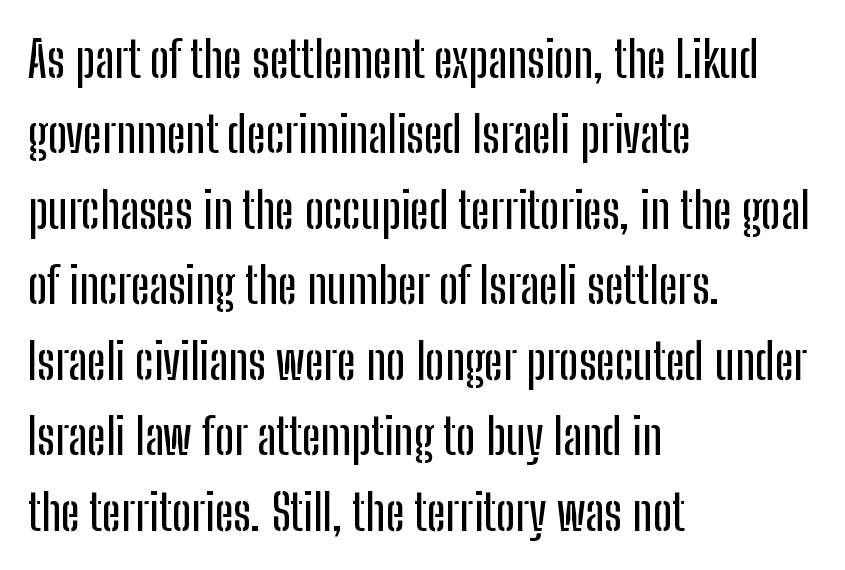
The image shows 50 px condensed sans-serif type, upright; set left-aligned, normal line spacing (1.51x), normal letter spacing, not underlined; low stroke contrast and a medium x-height.
